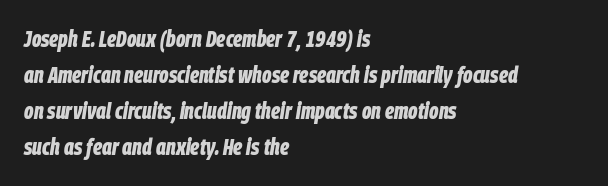
The lines in this sample share a left origin and differ only in where they stop. The zone under the glyphs is completely vacant. Designer's note — italics engaged. Is the letter spacing exaggerated? No — it looks like the ordinary default.
